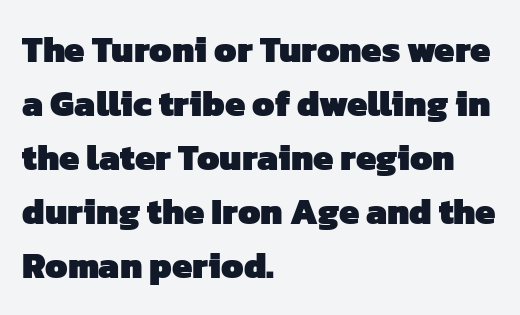
Q: Is the text bold? A: Yes.
Q: Is the typeface a serif or a sans-serif typeface? A: Sans-serif.
Q: Is the text underlined? A: No.
Q: How is the paragraph aligned? A: Left-aligned.
Q: Is the spacing between letters normal or unusually wide? A: Normal.
Q: Is the spacing between lines tight, normal or loose? A: Normal.
Q: Width (condensed, normal, or wide)? A: Normal.
Q: Stroke contrast? A: Low.
Q: x-height? A: Medium.
Q: Monospaced? A: No.
